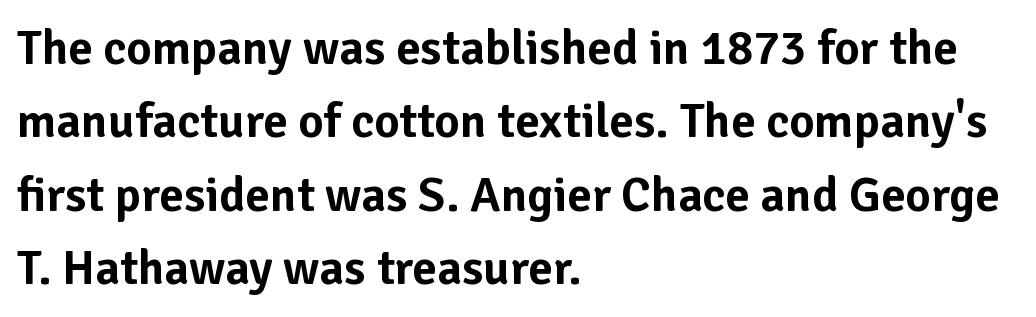
Q: Is the text italic (slanted)? A: No, it is upright.
Q: Is the typeface a serif or a sans-serif typeface? A: Sans-serif.
Q: Is the text underlined? A: No.
Q: How is the paragraph aligned? A: Left-aligned.
Q: Is the spacing between letters normal or unusually wide? A: Normal.
Q: Is the spacing between lines tight, normal or loose? A: Normal.
Q: Width (condensed, normal, or wide)? A: Normal.
Q: Stroke contrast? A: Low.
Q: x-height? A: Medium.
Q: Monospaced? A: No.
